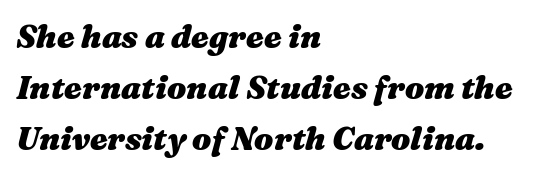
Q: Is the text bold? A: Yes.
Q: Is the text italic (slanted)? A: Yes, it leans right by about 16 degrees.
Q: Is the text underlined? A: No.
Q: How is the paragraph aligned? A: Left-aligned.
Q: Is the spacing between letters normal or unusually wide? A: Normal.
Q: Is the spacing between lines tight, normal or loose? A: Normal.
Q: Width (condensed, normal, or wide)? A: Wide.
Q: Stroke contrast? A: Medium.
Q: x-height? A: Medium.
Q: Monospaced? A: No.
